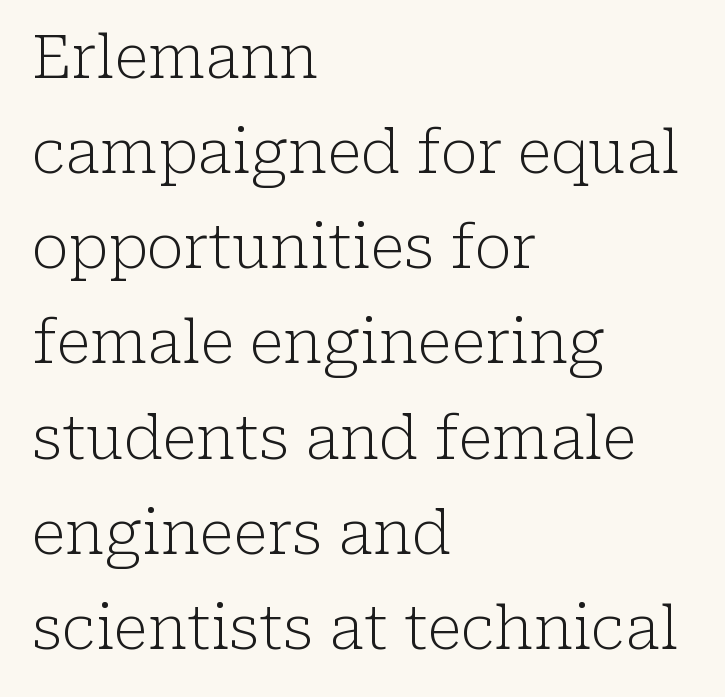
Is this a fixed-width face? No — the glyphs have proportional, varying widths. Between one letter and the next there's only the usual sliver of space. The vertical gap from one line to the next is medium. Rule under the text: the space is simply empty. It's the straight-up-and-down kind of type.
